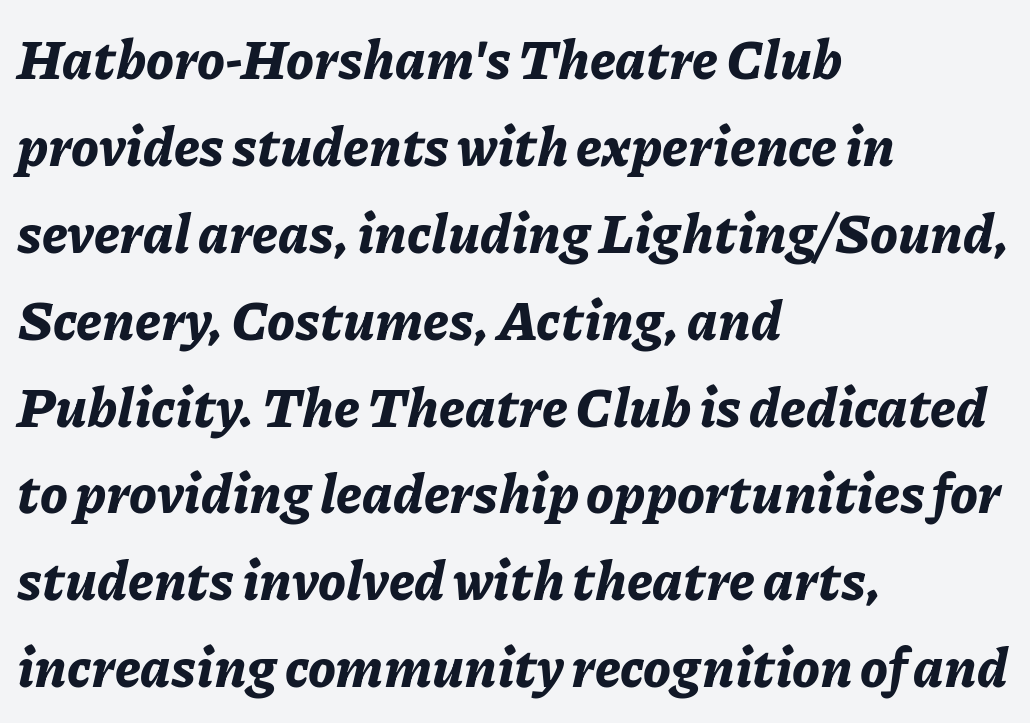
{"italic": "yes", "lean": "right", "slant_degrees": 11, "bold": "yes", "weight": "bold", "width": "normal", "stroke_contrast": "low", "x_height": "medium", "monospaced": "no", "underline": "no", "align": "left", "line_spacing": "normal", "line_spacing_ratio": 1.58, "letter_spacing": "normal", "letter_spacing_em": 0.0, "glyph_px": 55}
